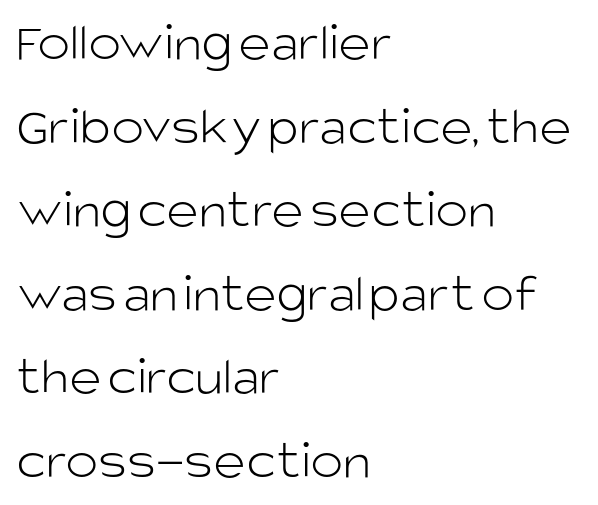
{"serif": "no", "italic": "no", "bold": "no", "weight": "light", "width": "normal", "stroke_contrast": "low", "x_height": "large", "monospaced": "no", "underline": "no", "align": "left", "line_spacing": "normal", "line_spacing_ratio": 1.52, "letter_spacing": "normal", "letter_spacing_em": 0.0, "glyph_px": 55}
